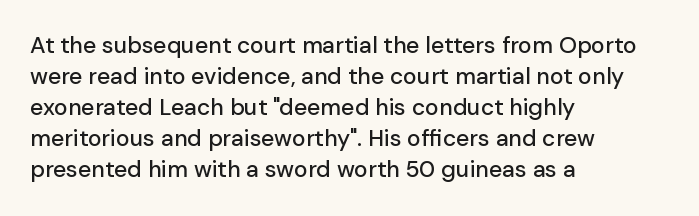
The image shows 23 px text type, upright; set left-aligned, normal line spacing (1.35x), normal letter spacing, not underlined.
